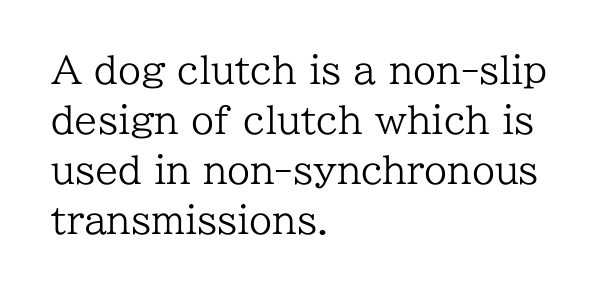
Q: Is the text bold? A: No.
Q: Is the text italic (slanted)? A: No, it is upright.
Q: Is the typeface a serif or a sans-serif typeface? A: Serif.
Q: Is the text underlined? A: No.
Q: How is the paragraph aligned? A: Left-aligned.
Q: Is the spacing between letters normal or unusually wide? A: Normal.
Q: Is the spacing between lines tight, normal or loose? A: Normal.
Q: Width (condensed, normal, or wide)? A: Normal.
Q: Stroke contrast? A: Low.
Q: x-height? A: Medium.
Q: Monospaced? A: No.
